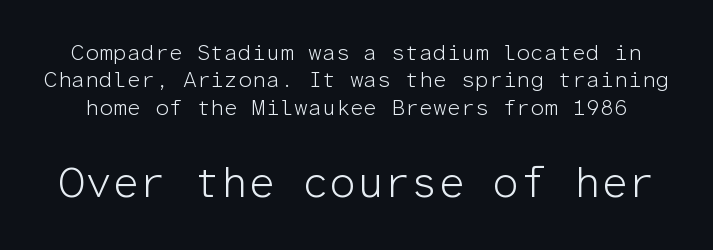
{"serif": "no", "italic": "no", "bold": "no", "weight": "light", "width": "normal", "stroke_contrast": "low", "x_height": "medium", "monospaced": "yes", "underline": "no", "line_spacing_ratio": 1.24, "letter_spacing": "normal", "letter_spacing_em": 0.0, "larger_block": "second", "size_ratio": 1.95, "glyph_px": 43}
